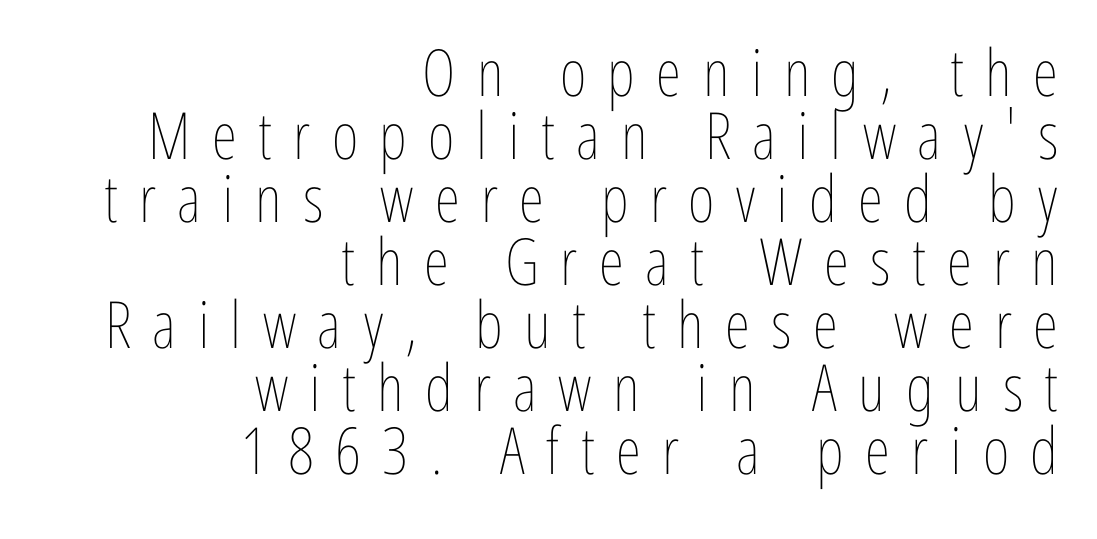
Character widths vary here, with narrow letters taking less room than wide ones. The block of text is dense from top to bottom, with scant space between rows. These lines stack with their right ends in a neat column. These glyphs show unthickened strokes, regular width or finer. Descenders hang freely into open space.
